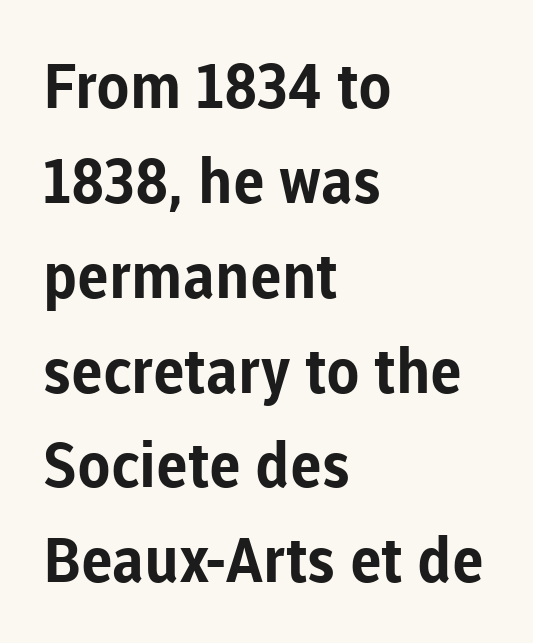
{"serif": "no", "italic": "no", "bold": "yes", "weight": "bold", "width": "normal", "stroke_contrast": "low", "x_height": "medium", "monospaced": "no", "underline": "no", "align": "left", "line_spacing": "normal", "line_spacing_ratio": 1.53, "letter_spacing": "normal", "letter_spacing_em": 0.0, "glyph_px": 62}
